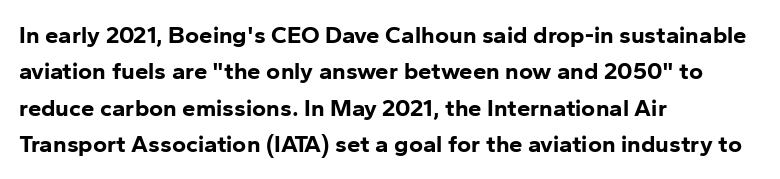
{"italic": "no", "bold": "yes", "underline": "no", "align": "left", "line_spacing": "normal", "line_spacing_ratio": 1.52, "letter_spacing": "normal", "letter_spacing_em": 0.0, "glyph_px": 24}
